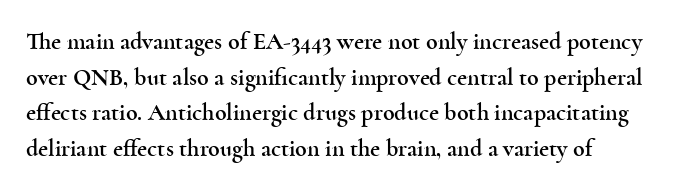
Q: Is the text italic (slanted)? A: No, it is upright.
Q: Is the text underlined? A: No.
Q: How is the paragraph aligned? A: Left-aligned.
Q: Is the spacing between letters normal or unusually wide? A: Normal.
Q: Is the spacing between lines tight, normal or loose? A: Normal.
